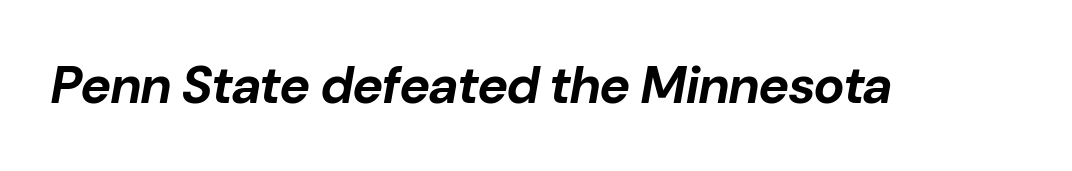
Q: Is the text bold? A: Yes.
Q: Is the text italic (slanted)? A: Yes, it leans right by about 10 degrees.
Q: Is the text underlined? A: No.
Q: Is the spacing between letters normal or unusually wide? A: Normal.
Q: Width (condensed, normal, or wide)? A: Normal.
Q: Stroke contrast? A: Low.
Q: x-height? A: Medium.
Q: Monospaced? A: No.
